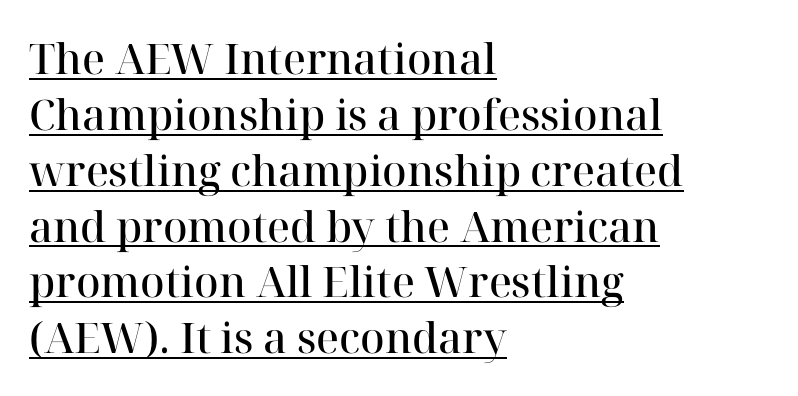
Q: Is the text bold? A: Semi-bold.
Q: Is the text italic (slanted)? A: No, it is upright.
Q: Is the typeface a serif or a sans-serif typeface? A: Serif.
Q: Is the text underlined? A: Yes.
Q: How is the paragraph aligned? A: Left-aligned.
Q: Is the spacing between letters normal or unusually wide? A: Normal.
Q: Is the spacing between lines tight, normal or loose? A: Normal.
Q: Width (condensed, normal, or wide)? A: Normal.
Q: Stroke contrast? A: High.
Q: x-height? A: Medium.
Q: Monospaced? A: No.
